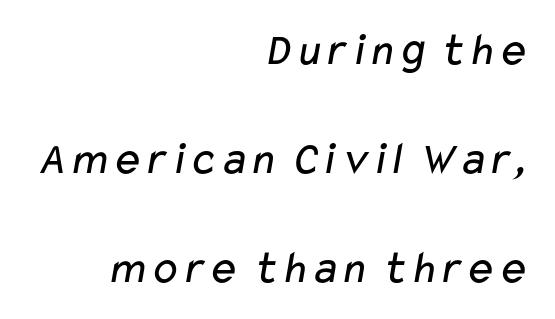
Q: Is the text bold? A: No.
Q: Is the typeface a serif or a sans-serif typeface? A: Sans-serif.
Q: Is the text underlined? A: No.
Q: How is the paragraph aligned? A: Right-aligned.
Q: Is the spacing between letters normal or unusually wide? A: Normal.
Q: Is the spacing between lines tight, normal or loose? A: Loose.
Q: Width (condensed, normal, or wide)? A: Wide.
Q: Stroke contrast? A: Low.
Q: x-height? A: Medium.
Q: Monospaced? A: No.
